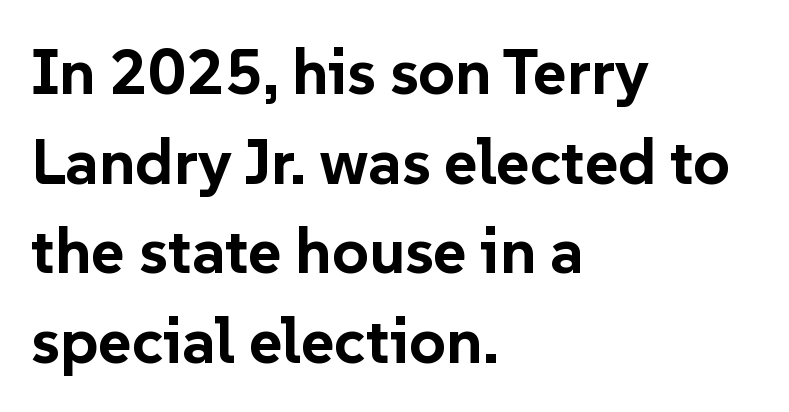
Regular leading. Each glyph is drawn with heavy, bold strokes. A classic flush-left, rag-right setting is used for this passage. Look at the tracking — it's just the regular setting, nothing added. Words float on clear page, feet unadorned. Characters remain perfectly vertical along every line.
